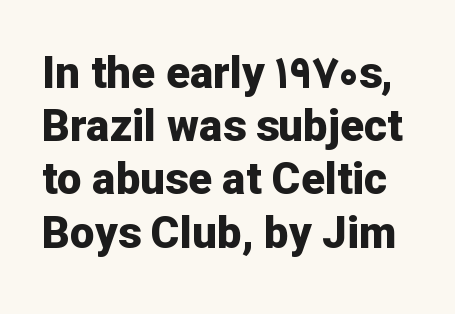
The typeface chosen for these lines omits serifs. Look at the tracking — it's just the regular setting, nothing added. Descenders are the only things crossing below the line. In terms of weight, the rendering is a true, heavy bold. Does the lettering tilt? It doesn't — this is upright. Varying glyph widths throughout — classic text-font behaviour.
